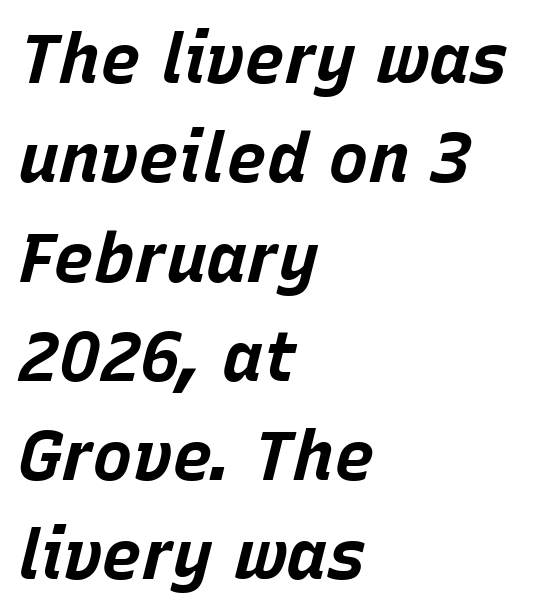
Q: Is the text bold? A: Yes.
Q: Is the text italic (slanted)? A: Yes, it leans right by about 15 degrees.
Q: Is the text underlined? A: No.
Q: How is the paragraph aligned? A: Left-aligned.
Q: Is the spacing between letters normal or unusually wide? A: Normal.
Q: Is the spacing between lines tight, normal or loose? A: Normal.
Q: Width (condensed, normal, or wide)? A: Normal.
Q: Stroke contrast? A: Low.
Q: x-height? A: Large.
Q: Monospaced? A: No.
